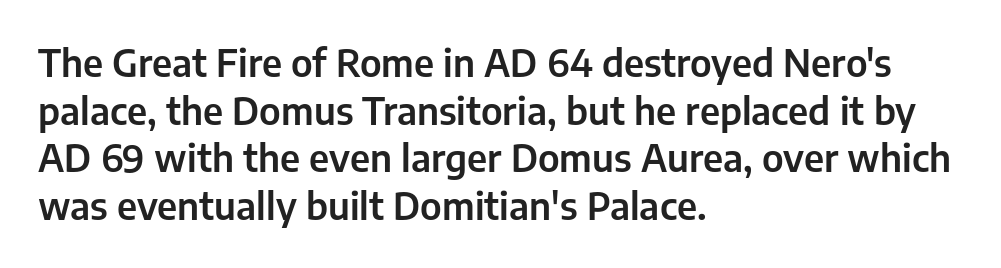
Baseline-to-baseline distance is the conventional proportion of letter height. The compositor pushed each line to the left boundary. The typography opts for an upright posture over an oblique one. A typesetter would call this proportional, since set widths differ per character. The space beneath each line is pristine and unruled. Unlike a traditional serif, this face leaves its strokes unadorned.
